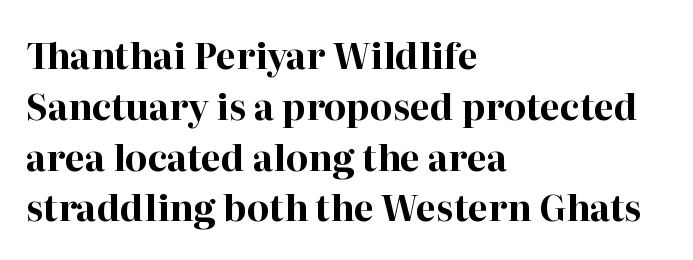
Q: Is the text bold? A: Yes.
Q: Is the text italic (slanted)? A: No, it is upright.
Q: Is the typeface a serif or a sans-serif typeface? A: Serif.
Q: Is the text underlined? A: No.
Q: How is the paragraph aligned? A: Left-aligned.
Q: Is the spacing between letters normal or unusually wide? A: Normal.
Q: Is the spacing between lines tight, normal or loose? A: Normal.
Q: Width (condensed, normal, or wide)? A: Normal.
Q: Stroke contrast? A: High.
Q: x-height? A: Medium.
Q: Monospaced? A: No.
